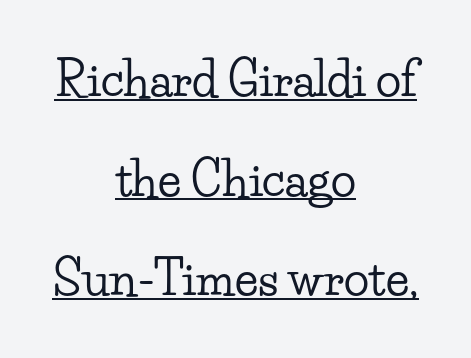
{"serif": "yes", "italic": "no", "width": "wide", "stroke_contrast": "low", "x_height": "small", "monospaced": "no", "underline": "yes", "align": "center", "line_spacing": "loose", "line_spacing_ratio": 2.12, "letter_spacing": "normal", "letter_spacing_em": 0.0, "glyph_px": 47}
